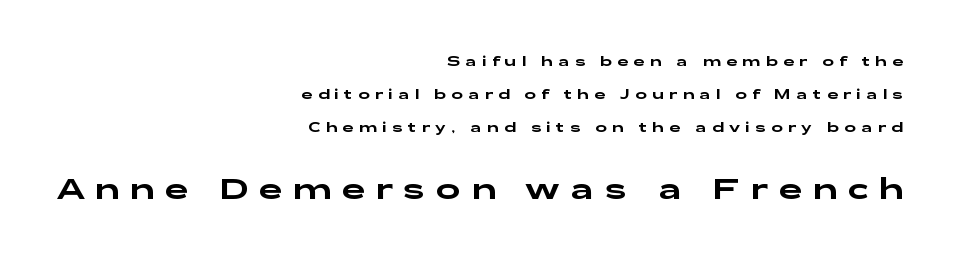
{"serif": "no", "italic": "no", "width": "wide", "stroke_contrast": "low", "x_height": "medium", "monospaced": "no", "underline": "no", "align": "right", "line_spacing": "loose", "line_spacing_ratio": 2.36, "letter_spacing": "wide", "letter_spacing_em": 0.37, "larger_block": "second", "size_ratio": 2.07, "glyph_px": 29}
